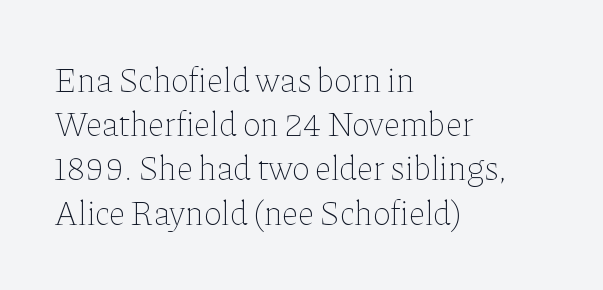
The image shows 34 px thin type, upright; set left-aligned, normal line spacing (1.3x), normal letter spacing, not underlined; low stroke contrast and a medium x-height.
